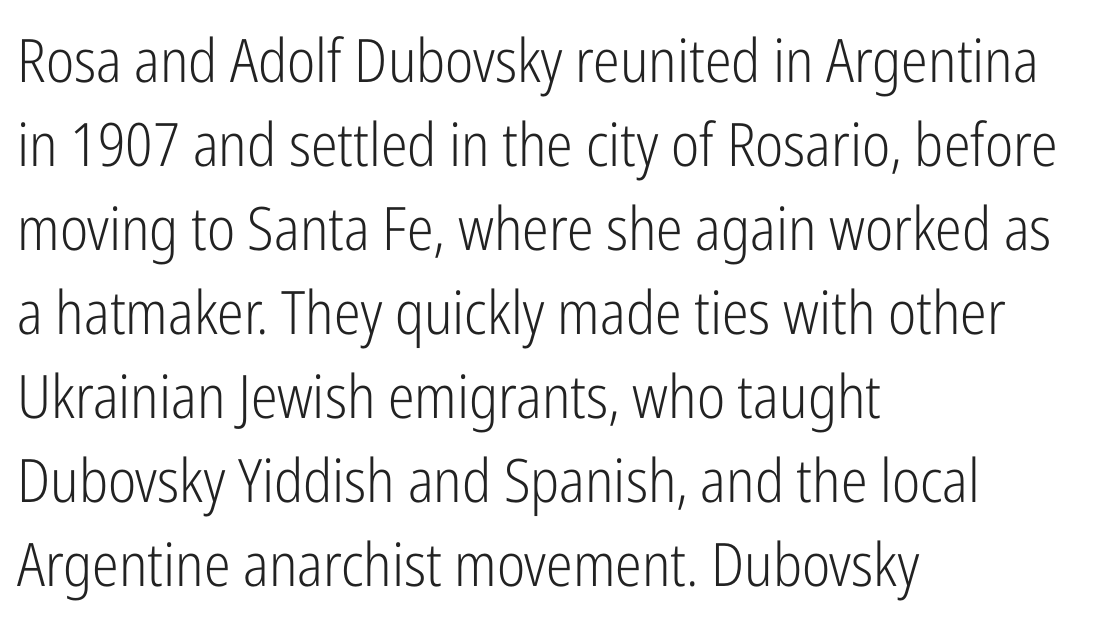
The image shows 60 px light, condensed sans-serif type, upright; set left-aligned, normal line spacing (1.4x), normal letter spacing, not underlined; low stroke contrast and a medium x-height.
